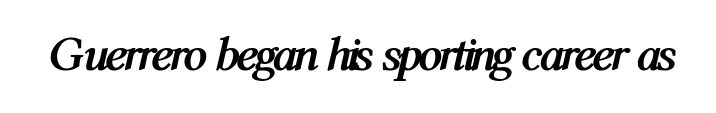
The image shows 48 px semibold, condensed type, italic (leaning right); set normal letter spacing, not underlined; medium stroke contrast and a medium x-height.
